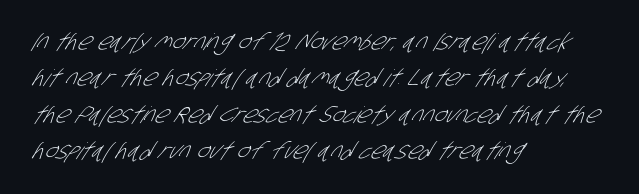
{"bold": "no", "underline": "no", "align": "left", "line_spacing": "normal", "line_spacing_ratio": 1.58, "letter_spacing": "normal", "letter_spacing_em": 0.0, "glyph_px": 23}
